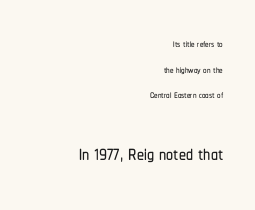
All the whitespace from short lines collects on the left. Do the characters align in a grid? No, the font is proportional. Default kerning and tracking; the words read as compact shapes. Of the two passages, the one underneath uses the larger point size. Grotesque or geometric, the face here clearly has no serifs.
